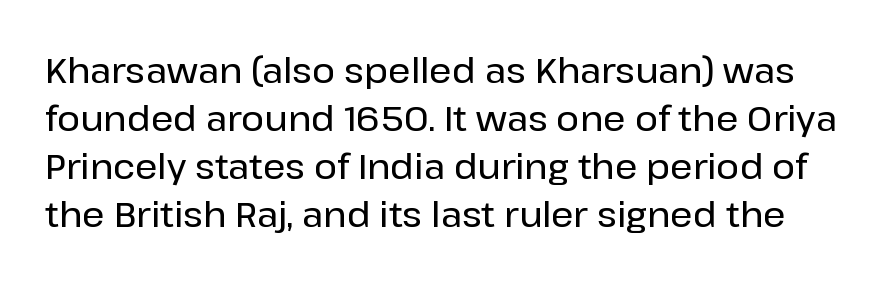
The image shows 35 px sans-serif type, upright; set normal line spacing (1.37x), normal letter spacing, not underlined; low stroke contrast and a medium x-height.
